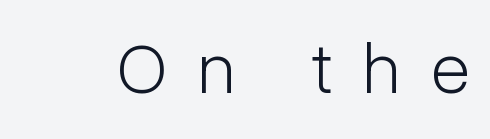
Q: Is the text bold? A: No.
Q: Is the text italic (slanted)? A: No, it is upright.
Q: Is the typeface a serif or a sans-serif typeface? A: Sans-serif.
Q: Is the text underlined? A: No.
Q: Is the spacing between letters normal or unusually wide? A: Unusually wide.
Q: Width (condensed, normal, or wide)? A: Condensed.
Q: Stroke contrast? A: Low.
Q: x-height? A: Medium.
Q: Monospaced? A: No.
